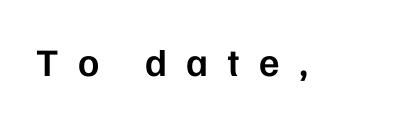
{"serif": "no", "italic": "no", "bold": "semi", "weight": "semibold", "width": "normal", "stroke_contrast": "low", "x_height": "medium", "monospaced": "no", "underline": "no", "letter_spacing": "wide", "letter_spacing_em": 0.49, "glyph_px": 39}
